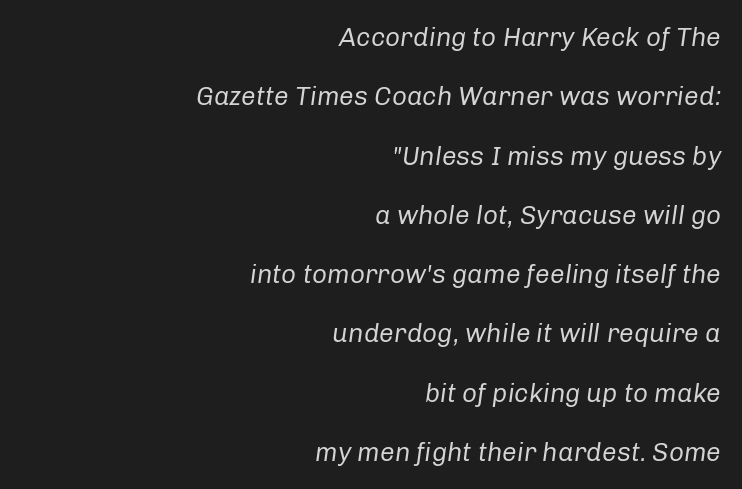
This reads as an unemphasized weight, regular at the heaviest. Compared with ordinary roman type, these characters are visibly tilted. The paragraph shown leans on its right margin. Leading is clearly above the norm, producing a sparse column.
